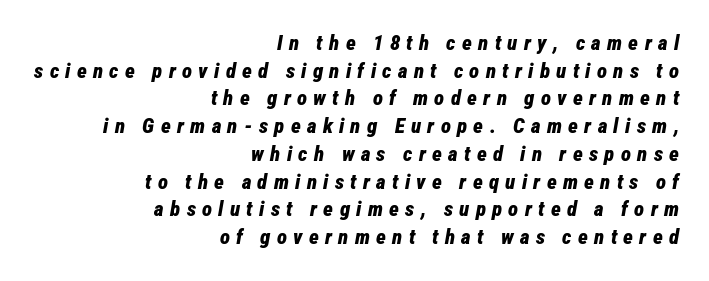
Q: Is the text bold? A: Yes.
Q: Is the text italic (slanted)? A: Yes, it leans right by about 12 degrees.
Q: Is the text underlined? A: No.
Q: How is the paragraph aligned? A: Right-aligned.
Q: Is the spacing between letters normal or unusually wide? A: Unusually wide.
Q: Is the spacing between lines tight, normal or loose? A: Normal.
